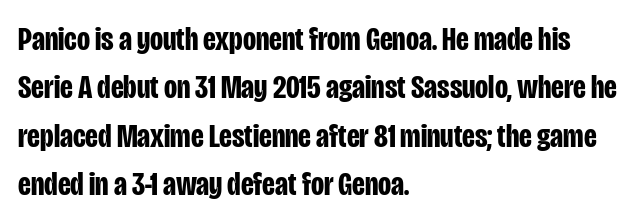
{"serif": "no", "italic": "no", "bold": "yes", "weight": "bold", "width": "condensed", "stroke_contrast": "low", "x_height": "large", "monospaced": "no", "underline": "no", "align": "left", "line_spacing": "normal", "line_spacing_ratio": 1.42, "letter_spacing": "normal", "letter_spacing_em": 0.0, "glyph_px": 34}
